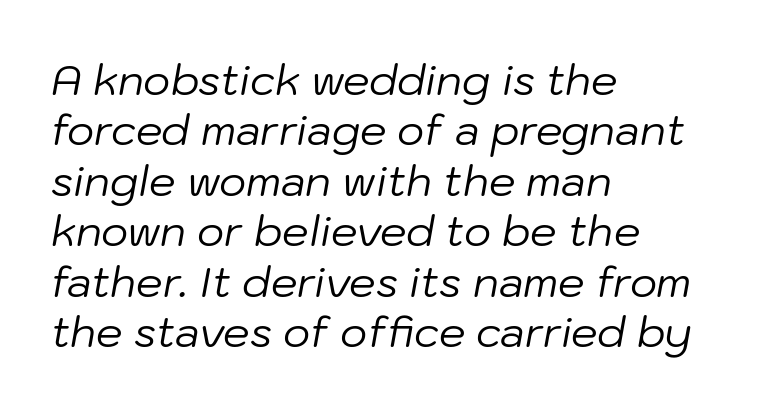
Q: Is the text bold? A: No.
Q: Is the text italic (slanted)? A: Yes, it leans right by about 10 degrees.
Q: Is the text underlined? A: No.
Q: How is the paragraph aligned? A: Left-aligned.
Q: Is the spacing between letters normal or unusually wide? A: Normal.
Q: Width (condensed, normal, or wide)? A: Normal.
Q: Stroke contrast? A: Low.
Q: x-height? A: Medium.
Q: Monospaced? A: No.
